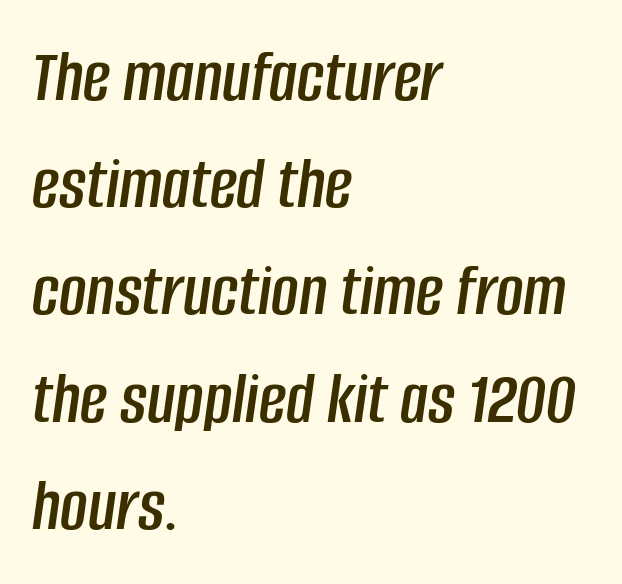
Q: Is the text italic (slanted)? A: Yes, it leans right by about 8 degrees.
Q: Is the text underlined? A: No.
Q: How is the paragraph aligned? A: Left-aligned.
Q: Is the spacing between letters normal or unusually wide? A: Normal.
Q: Is the spacing between lines tight, normal or loose? A: Normal.
Q: Width (condensed, normal, or wide)? A: Condensed.
Q: Stroke contrast? A: Low.
Q: x-height? A: Large.
Q: Monospaced? A: No.
